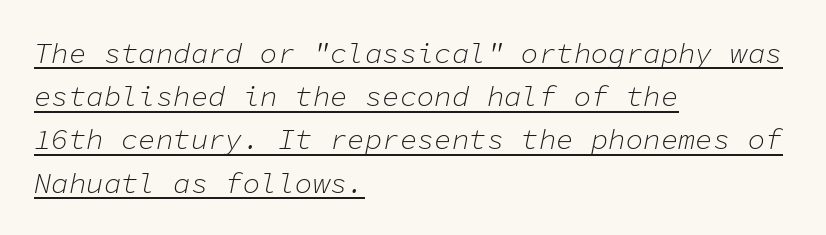
A classic flush-left, rag-right setting is used for this passage. Rendered with sloped, italic letterforms. The words here are underlined. Standard letterfit; no display-style spreading of the glyphs. Weight: in the light-to-regular range. Horizontal bands of white between lines are of average thickness.
